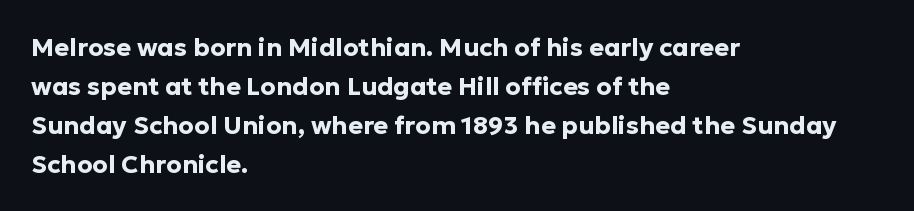
Q: Is the text bold? A: Yes.
Q: Is the text italic (slanted)? A: No, it is upright.
Q: Is the text underlined? A: No.
Q: How is the paragraph aligned? A: Left-aligned.
Q: Is the spacing between letters normal or unusually wide? A: Normal.
Q: Is the spacing between lines tight, normal or loose? A: Normal.
